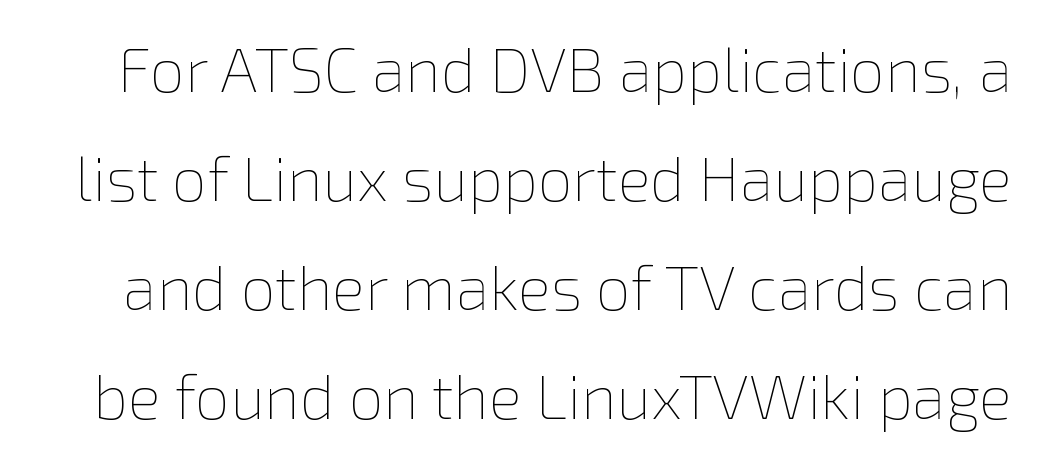
The image shows 62 px thin type, upright; set line spacing 1.76x, normal letter spacing, not underlined; low stroke contrast and a medium x-height.
